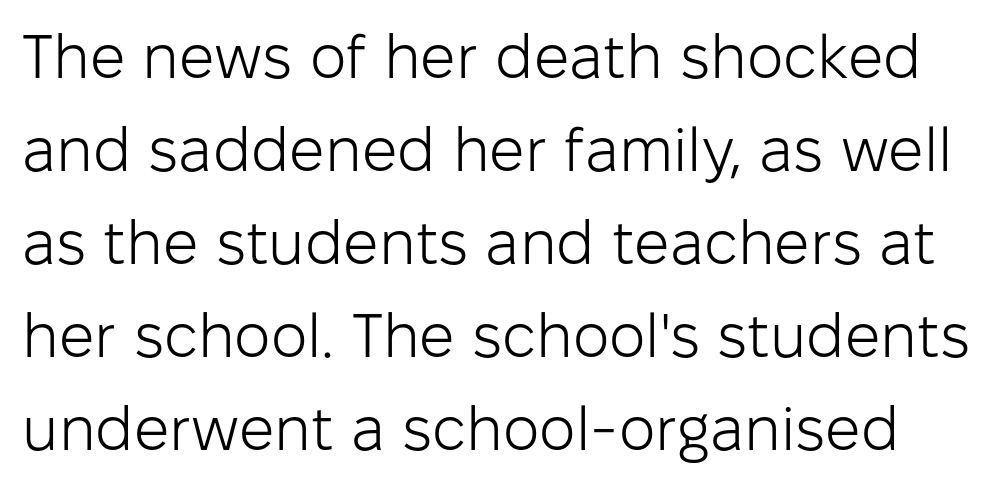
{"serif": "no", "italic": "no", "bold": "no", "weight": "light", "width": "normal", "stroke_contrast": "low", "x_height": "medium", "monospaced": "no", "underline": "no", "line_spacing": "normal", "line_spacing_ratio": 1.5, "letter_spacing": "normal", "letter_spacing_em": 0.0, "glyph_px": 62}
